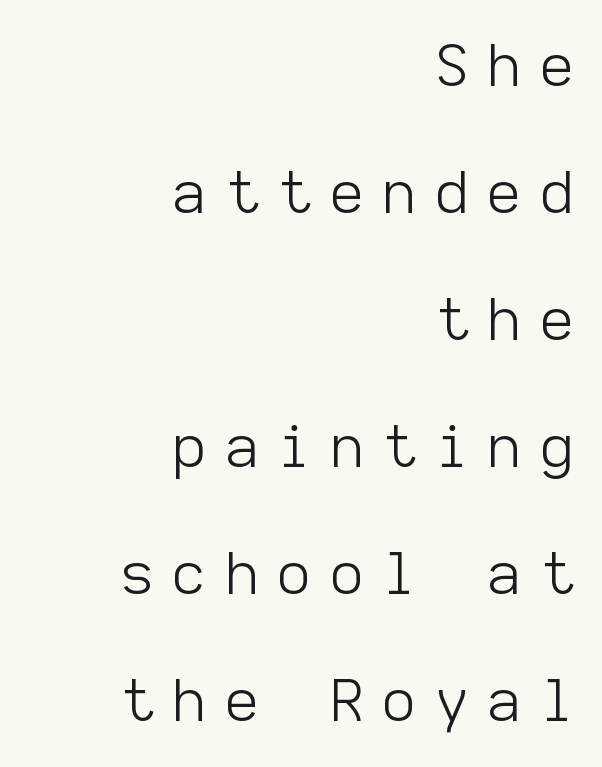
One glance says open: line gaps are wider than usual. The paragraph has a hard right edge and a soft left edge. The tracking jumps out immediately: characters are airy and widely separated. Here the designer chose a console-style face with uniform glyph widths. Descenders hang freely into open space.
